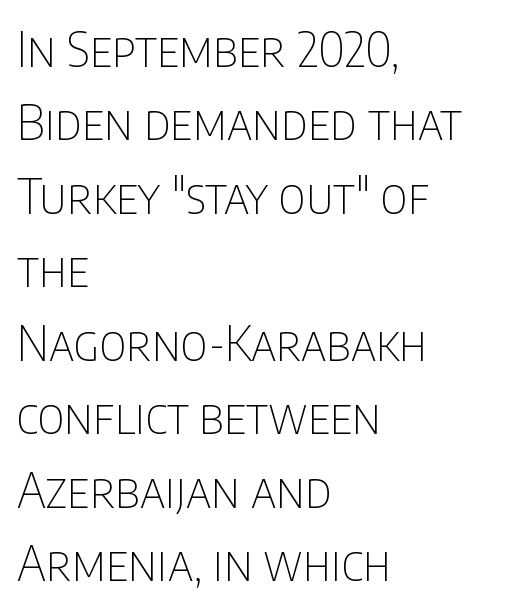
The axis of the letterforms is exactly vertical. Honestly, the letter spacing is just normal — you wouldn't notice it. Note the varied advance widths — an 'i' is clearly narrower than an 'm'. The face looks like a standard text weight, possibly lighter. Beneath every word, the page is bare.
